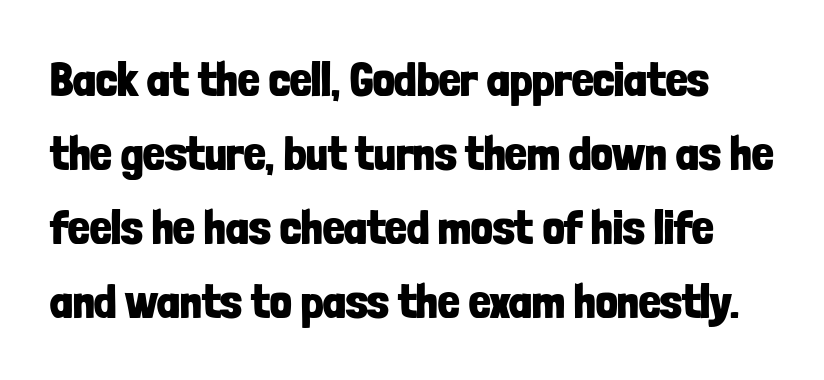
{"serif": "no", "italic": "no", "bold": "yes", "weight": "bold", "width": "condensed", "stroke_contrast": "low", "x_height": "medium", "monospaced": "no", "underline": "no", "line_spacing": "normal", "line_spacing_ratio": 1.54, "letter_spacing": "normal", "letter_spacing_em": 0.0, "glyph_px": 48}
